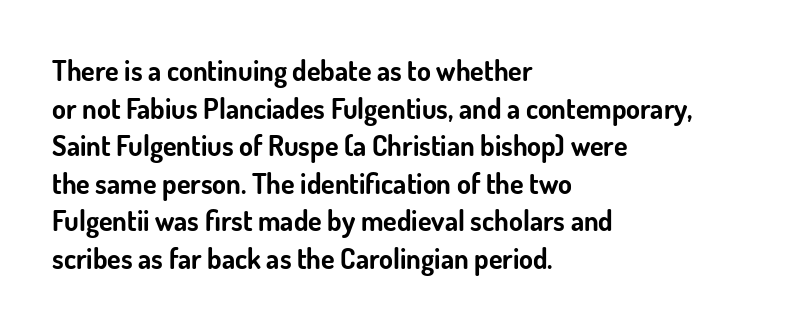
The line texture is even and compact thanks to regular tracking. Weight: bold. Decoration check: the copy has no underline. Is the block centered? No — it sits flush against the left margin. Varying glyph widths throughout — classic text-font behaviour.
